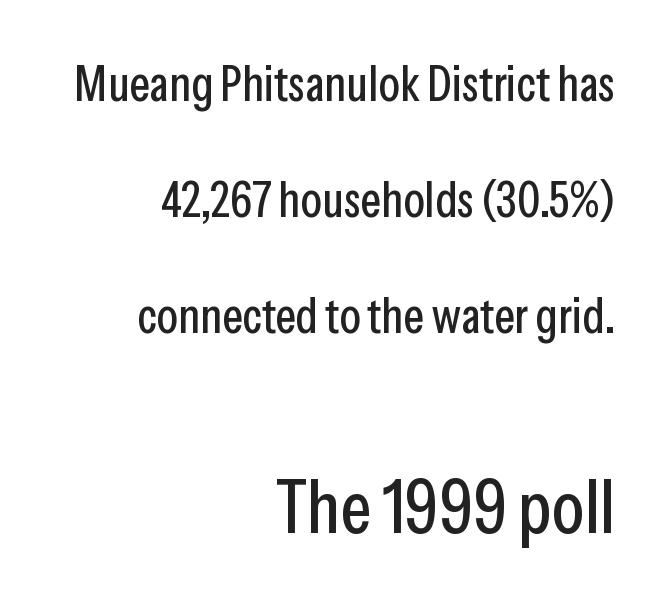
The image shows 74 px condensed sans-serif type, upright; set right-aligned, loose line spacing (2.37x), normal letter spacing, not underlined; the second (bottom) block is 1.51x larger; low stroke contrast and a medium x-height.
